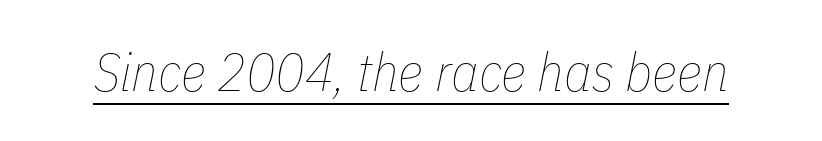
Emphasis is given by a line drawn under the lettering. Vertical stems look standard width or narrower in stroke. Posture: slanted. This sample has the flowing, uneven cadence of proportional lettering. Nobody touched the tracking dial on this one.
